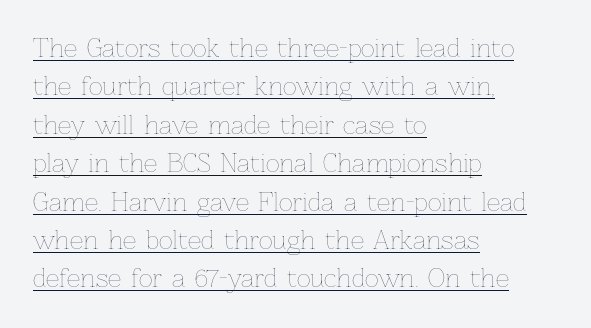
{"italic": "no", "bold": "no", "underline": "yes", "align": "left", "line_spacing": "normal", "line_spacing_ratio": 1.6, "letter_spacing": "normal", "letter_spacing_em": 0.0, "glyph_px": 24}
